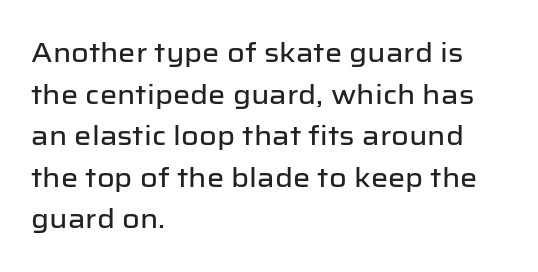
The image shows 27 px text type, upright; set left-aligned, normal line spacing (1.54x), normal letter spacing, not underlined.
